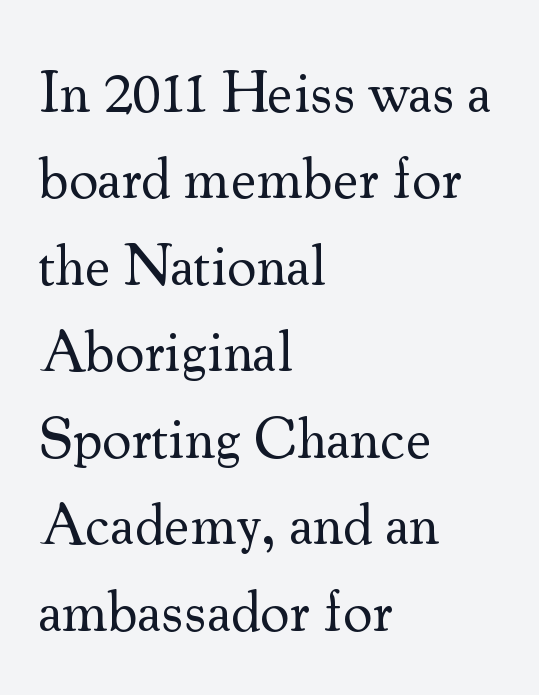
Q: Is the text bold? A: No.
Q: Is the text italic (slanted)? A: No, it is upright.
Q: Is the typeface a serif or a sans-serif typeface? A: Serif.
Q: Is the text underlined? A: No.
Q: How is the paragraph aligned? A: Left-aligned.
Q: Is the spacing between letters normal or unusually wide? A: Normal.
Q: Is the spacing between lines tight, normal or loose? A: Normal.
Q: Width (condensed, normal, or wide)? A: Normal.
Q: Stroke contrast? A: Medium.
Q: x-height? A: Small.
Q: Monospaced? A: No.
